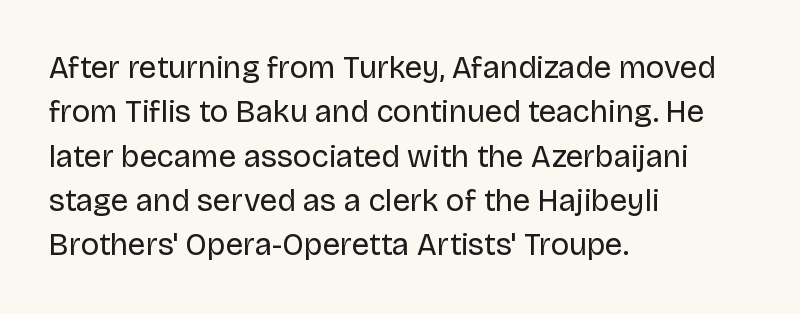
Vertical strokes here are truly vertical. No feet cap the strokes, marking this as sans-serif type. The leading is moderate, giving the passage an even texture. Varying glyph widths throughout — classic text-font behaviour. These lines keep a tight, regular rhythm from letter to letter. The face looks like a standard text weight, possibly lighter.
